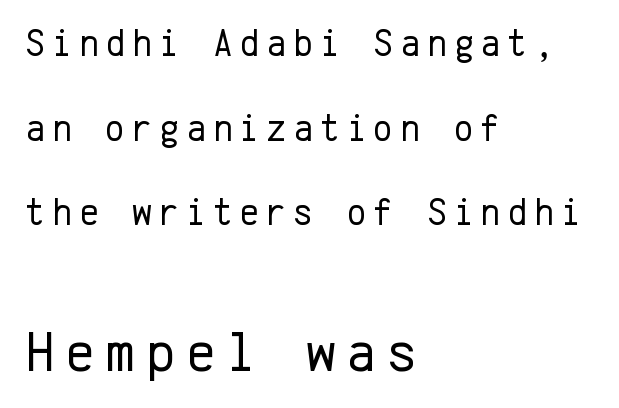
Q: Is the text bold? A: No.
Q: Is the text italic (slanted)? A: No, it is upright.
Q: Is the typeface a serif or a sans-serif typeface? A: Sans-serif.
Q: Is the text underlined? A: No.
Q: How is the paragraph aligned? A: Left-aligned.
Q: Is the spacing between lines tight, normal or loose? A: Loose.
Q: Which block of text is set in a larger size, the first (top) or the second (bottom)? A: The second (bottom) one.
Q: Width (condensed, normal, or wide)? A: Normal.
Q: Stroke contrast? A: Low.
Q: x-height? A: Medium.
Q: Monospaced? A: Yes.
